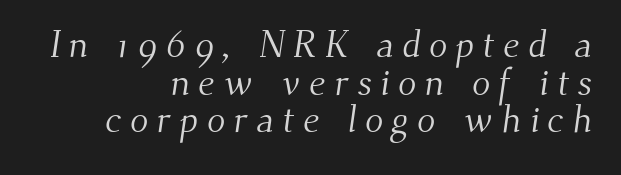
The image shows 38 px light serif type; set right-aligned, tight line spacing (0.99x), unusually wide letter spacing (+0.22 em), not underlined; medium stroke contrast and a small x-height.
